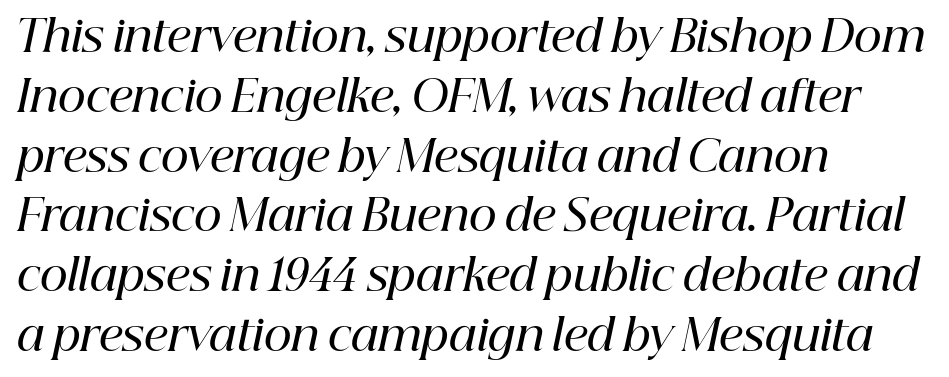
Q: Is the text bold? A: Semi-bold.
Q: Is the text italic (slanted)? A: Yes, it leans right by about 12 degrees.
Q: Is the typeface a serif or a sans-serif typeface? A: Serif.
Q: Is the text underlined? A: No.
Q: How is the paragraph aligned? A: Left-aligned.
Q: Is the spacing between letters normal or unusually wide? A: Normal.
Q: Is the spacing between lines tight, normal or loose? A: Normal.
Q: Width (condensed, normal, or wide)? A: Normal.
Q: Stroke contrast? A: High.
Q: x-height? A: Medium.
Q: Monospaced? A: No.
